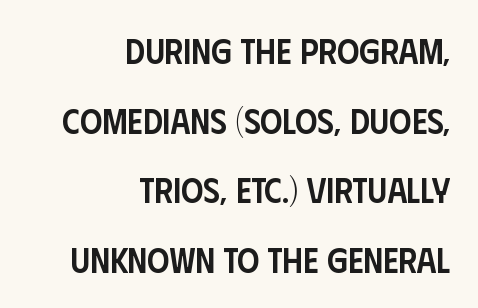
{"serif": "no", "italic": "no", "bold": "semi", "weight": "semibold", "width": "condensed", "stroke_contrast": "low", "x_height": "large", "monospaced": "no", "underline": "no", "align": "right", "line_spacing": "loose", "line_spacing_ratio": 1.99, "letter_spacing": "normal", "letter_spacing_em": 0.0, "glyph_px": 35}
